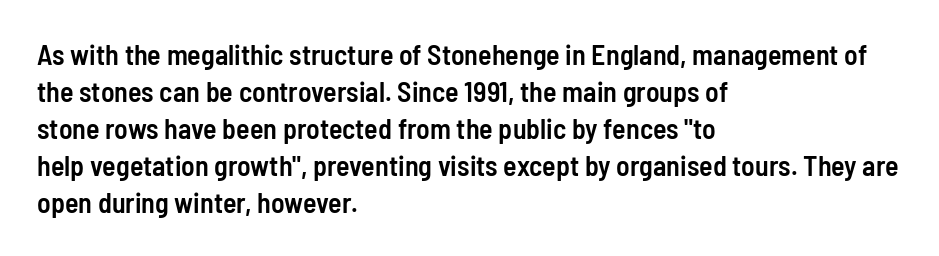
Q: Is the text bold? A: Semi-bold.
Q: Is the text italic (slanted)? A: No, it is upright.
Q: Is the typeface a serif or a sans-serif typeface? A: Sans-serif.
Q: Is the text underlined? A: No.
Q: How is the paragraph aligned? A: Left-aligned.
Q: Is the spacing between letters normal or unusually wide? A: Normal.
Q: Is the spacing between lines tight, normal or loose? A: Normal.
Q: Width (condensed, normal, or wide)? A: Condensed.
Q: Stroke contrast? A: Low.
Q: x-height? A: Medium.
Q: Monospaced? A: No.
